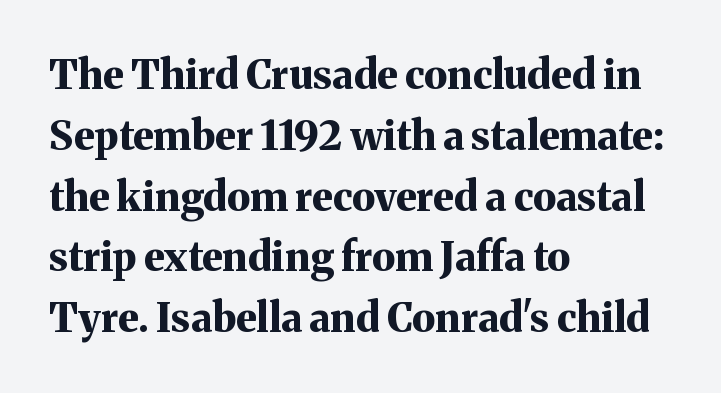
The image shows 40 px bold serif type, upright; set left-aligned, normal line spacing (1.52x), normal letter spacing, not underlined; medium stroke contrast and a medium x-height.
